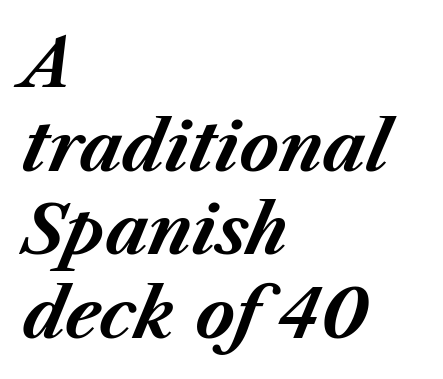
{"italic": "yes", "lean": "right", "slant_degrees": 23, "bold": "yes", "weight": "bold", "width": "normal", "stroke_contrast": "medium", "x_height": "medium", "monospaced": "no", "underline": "no", "align": "left", "line_spacing": "normal", "line_spacing_ratio": 1.25, "letter_spacing": "normal", "letter_spacing_em": 0.0, "glyph_px": 67}
